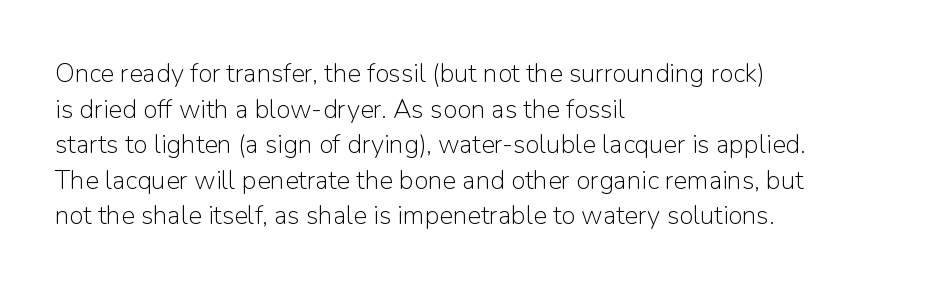
The line texture is even and compact thanks to regular tracking. Honestly, the row spacing looks completely unremarkable. Every row of glyphs begins at an identical x-position on the left. The letters stand straight up with perfectly vertical stems. Stroke thickness stays within the range of a standard reading face or lighter. Unmarked baselines from the first word to the last.
